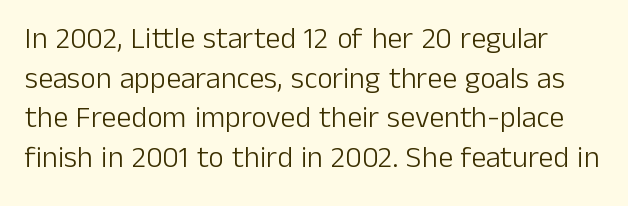
Quick note: not italic, upright. The block of text has a typical density, with ordinary space between rows. No chunkiness to these letters — they're not bold. Caption: standard tracking, unaltered. The gap between lines stays unmarked. Nothing sits at the stroke ends, so this counts as sans-serif.
